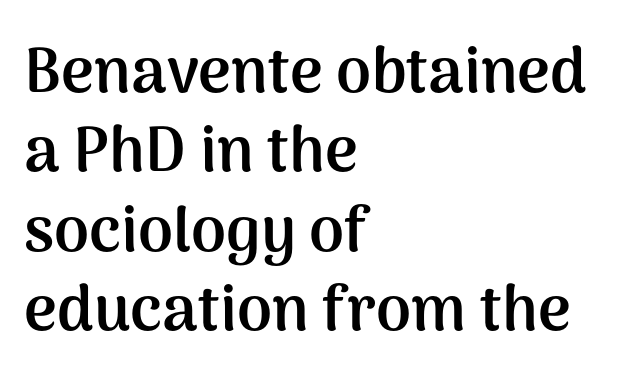
Q: Is the text bold? A: Yes.
Q: Is the text italic (slanted)? A: No, it is upright.
Q: Is the typeface a serif or a sans-serif typeface? A: Sans-serif.
Q: Is the text underlined? A: No.
Q: How is the paragraph aligned? A: Left-aligned.
Q: Is the spacing between letters normal or unusually wide? A: Normal.
Q: Is the spacing between lines tight, normal or loose? A: Normal.
Q: Width (condensed, normal, or wide)? A: Normal.
Q: Stroke contrast? A: Medium.
Q: x-height? A: Medium.
Q: Monospaced? A: No.
